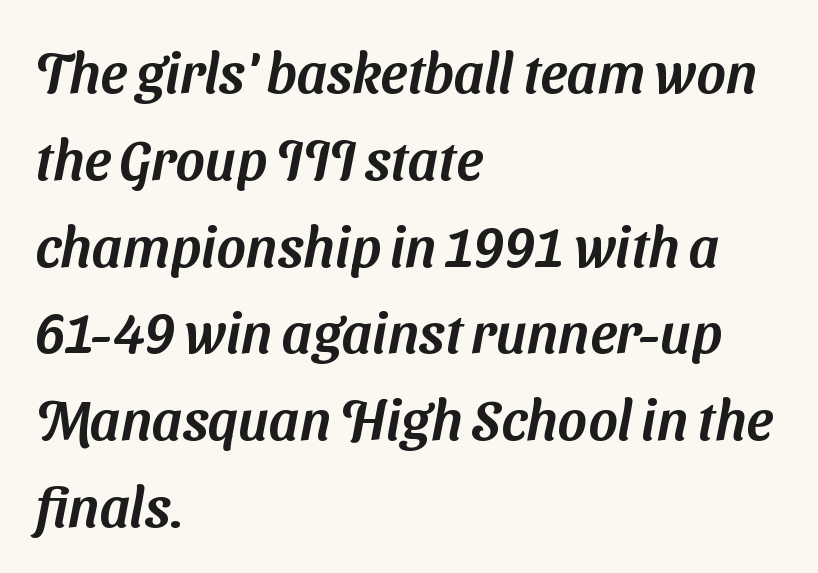
The image shows 56 px sans-serif type; set left-aligned, normal line spacing (1.55x), normal letter spacing, not underlined; medium stroke contrast and a medium x-height.
